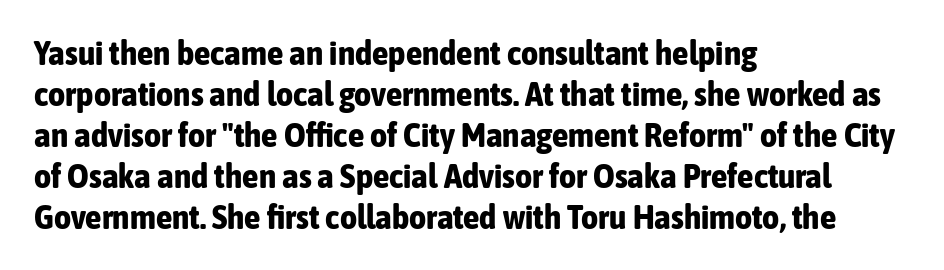
The image shows 33 px bold, condensed sans-serif type, upright; set left-aligned, line spacing 1.24x, normal letter spacing, not underlined; low stroke contrast and a medium x-height.
